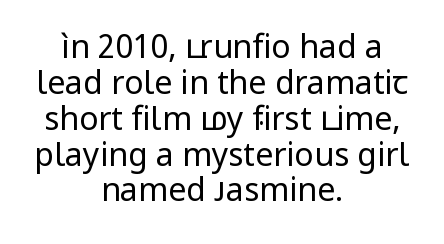
The font is comparable to plain body text, perhaps lighter. Letters rest on an invisible, unmarked baseline. Centered paragraph, ragged on both sides. Posture: straight, roman, zero tilt. Honestly, the letter spacing is just normal — you wouldn't notice it.
